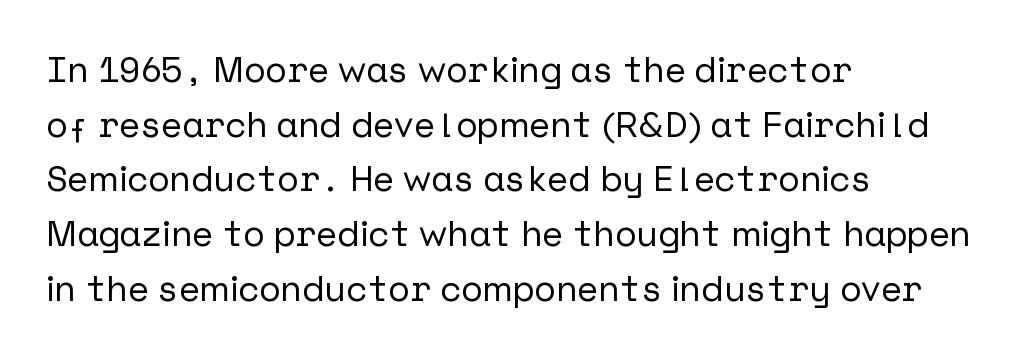
The image shows 36 px sans-serif type, upright; set left-aligned, normal line spacing (1.52x), normal letter spacing, not underlined; low stroke contrast and a medium x-height.
